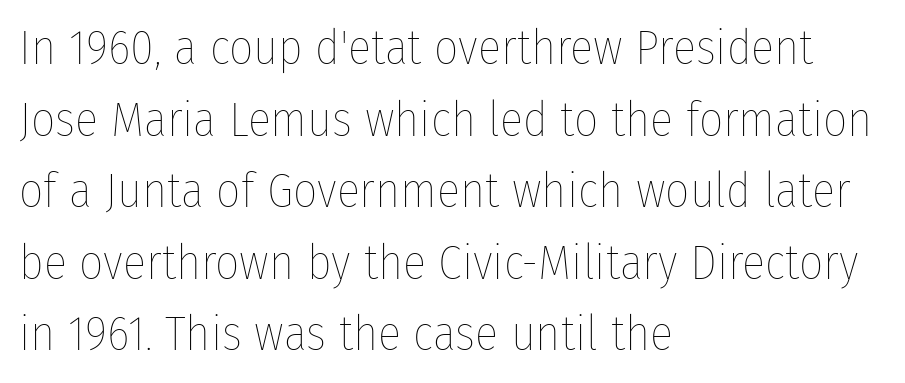
Q: Is the text bold? A: No.
Q: Is the text italic (slanted)? A: No, it is upright.
Q: Is the text underlined? A: No.
Q: How is the paragraph aligned? A: Left-aligned.
Q: Is the spacing between letters normal or unusually wide? A: Normal.
Q: Is the spacing between lines tight, normal or loose? A: Normal.
Q: Width (condensed, normal, or wide)? A: Condensed.
Q: Stroke contrast? A: Low.
Q: x-height? A: Medium.
Q: Monospaced? A: No.
